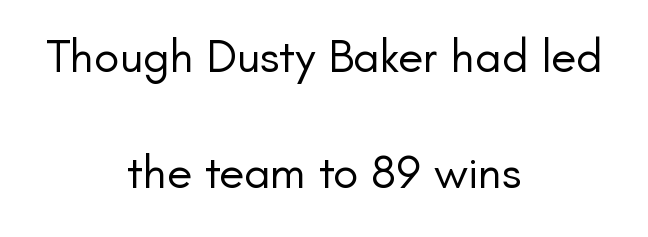
Q: Is the text bold? A: No.
Q: Is the text italic (slanted)? A: No, it is upright.
Q: Is the typeface a serif or a sans-serif typeface? A: Sans-serif.
Q: Is the text underlined? A: No.
Q: How is the paragraph aligned? A: Centered.
Q: Is the spacing between letters normal or unusually wide? A: Normal.
Q: Is the spacing between lines tight, normal or loose? A: Loose.
Q: Width (condensed, normal, or wide)? A: Normal.
Q: Stroke contrast? A: Low.
Q: x-height? A: Small.
Q: Monospaced? A: No.
